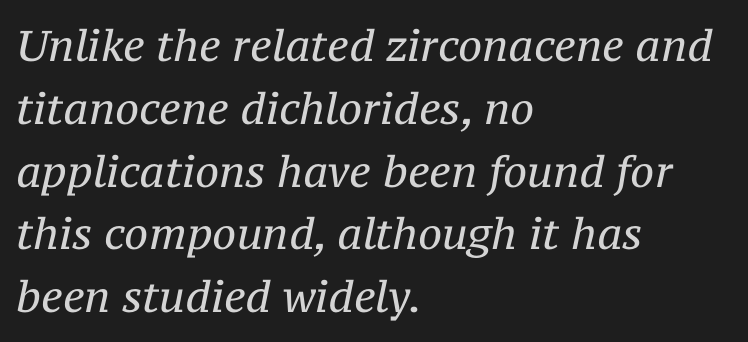
Q: Is the text bold? A: No.
Q: Is the text italic (slanted)? A: Yes, it leans right by about 12 degrees.
Q: Is the typeface a serif or a sans-serif typeface? A: Serif.
Q: Is the text underlined? A: No.
Q: How is the paragraph aligned? A: Left-aligned.
Q: Is the spacing between letters normal or unusually wide? A: Normal.
Q: Is the spacing between lines tight, normal or loose? A: Normal.
Q: Width (condensed, normal, or wide)? A: Normal.
Q: Stroke contrast? A: Medium.
Q: x-height? A: Medium.
Q: Monospaced? A: No.
